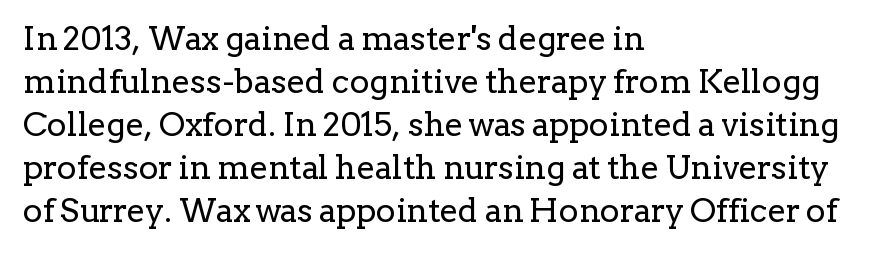
Q: Is the text bold? A: No.
Q: Is the text italic (slanted)? A: No, it is upright.
Q: Is the typeface a serif or a sans-serif typeface? A: Serif.
Q: Is the text underlined? A: No.
Q: How is the paragraph aligned? A: Left-aligned.
Q: Is the spacing between letters normal or unusually wide? A: Normal.
Q: Is the spacing between lines tight, normal or loose? A: Normal.
Q: Width (condensed, normal, or wide)? A: Normal.
Q: Stroke contrast? A: Low.
Q: x-height? A: Medium.
Q: Monospaced? A: No.
